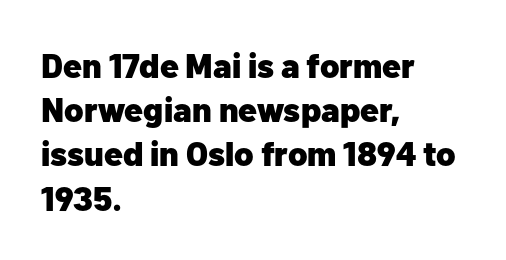
Q: Is the text bold? A: Yes.
Q: Is the text italic (slanted)? A: No, it is upright.
Q: Is the typeface a serif or a sans-serif typeface? A: Sans-serif.
Q: Is the text underlined? A: No.
Q: How is the paragraph aligned? A: Left-aligned.
Q: Is the spacing between letters normal or unusually wide? A: Normal.
Q: Is the spacing between lines tight, normal or loose? A: Normal.
Q: Width (condensed, normal, or wide)? A: Normal.
Q: Stroke contrast? A: Low.
Q: x-height? A: Medium.
Q: Monospaced? A: No.
